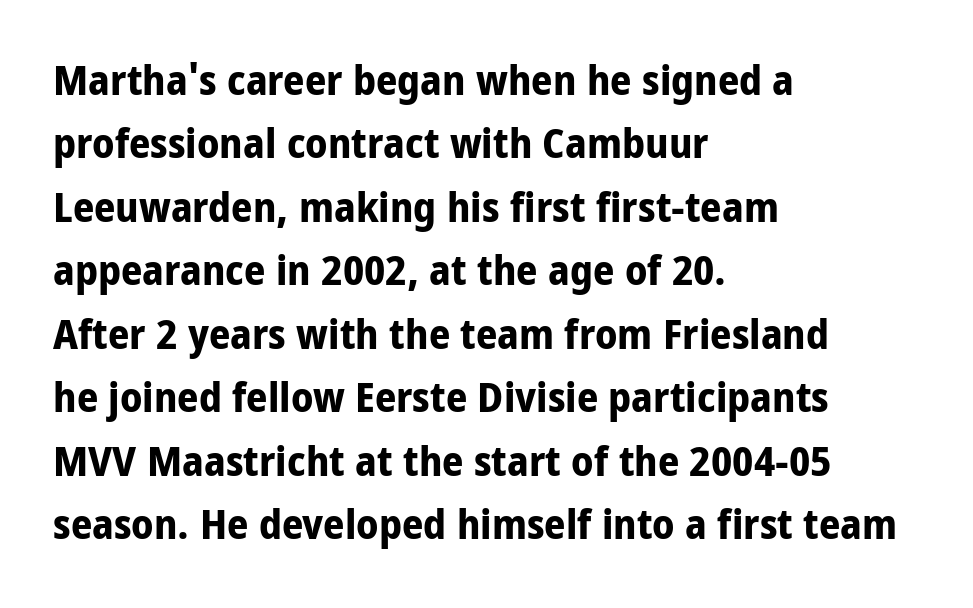
The image shows 42 px bold, condensed sans-serif type, upright; set left-aligned, normal line spacing (1.51x), normal letter spacing, not underlined; low stroke contrast and a large x-height.
